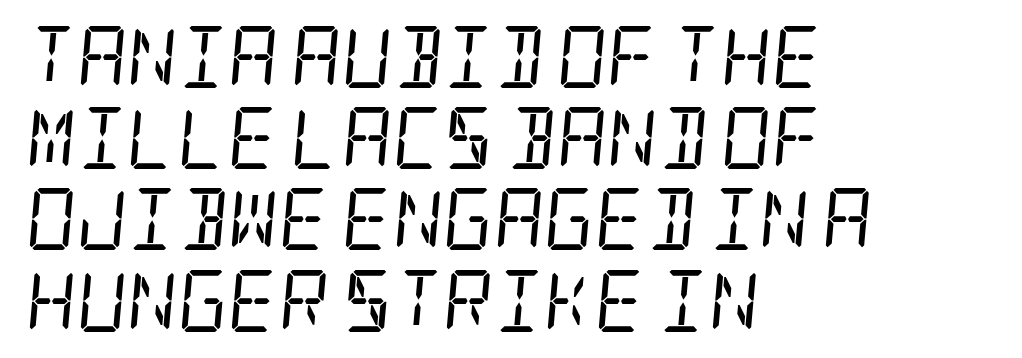
The image shows 62 px regular-weight, condensed serif type, italic (leaning right); set left-aligned, normal line spacing (1.31x), normal letter spacing, not underlined; low stroke contrast and a large x-height.
